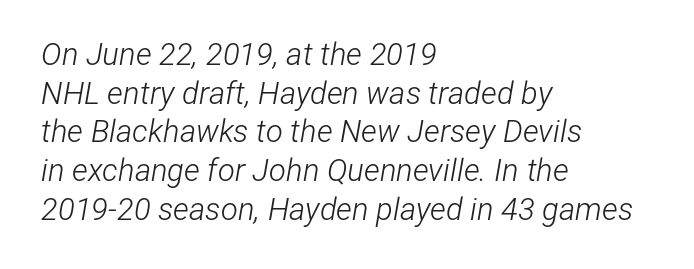
{"italic": "yes", "lean": "right", "slant_degrees": 12, "bold": "no", "weight": "light", "width": "condensed", "stroke_contrast": "low", "x_height": "medium", "monospaced": "no", "underline": "no", "align": "left", "line_spacing": "normal", "line_spacing_ratio": 1.25, "letter_spacing": "normal", "letter_spacing_em": 0.0, "glyph_px": 31}
